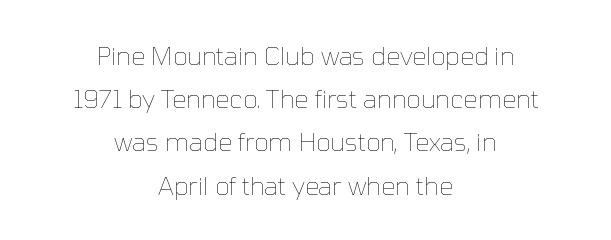
Q: Is the text bold? A: No.
Q: Is the text italic (slanted)? A: No, it is upright.
Q: Is the text underlined? A: No.
Q: How is the paragraph aligned? A: Centered.
Q: Is the spacing between letters normal or unusually wide? A: Normal.
